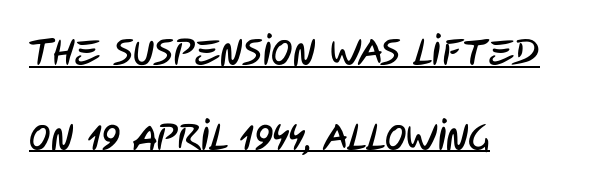
Nobody touched the tracking dial on this one. Rows of type keep a wide berth in the vertical direction. Font category for this specimen: sans-serif. This sample has the flowing, uneven cadence of proportional lettering. This rendering features underlined lettering.
